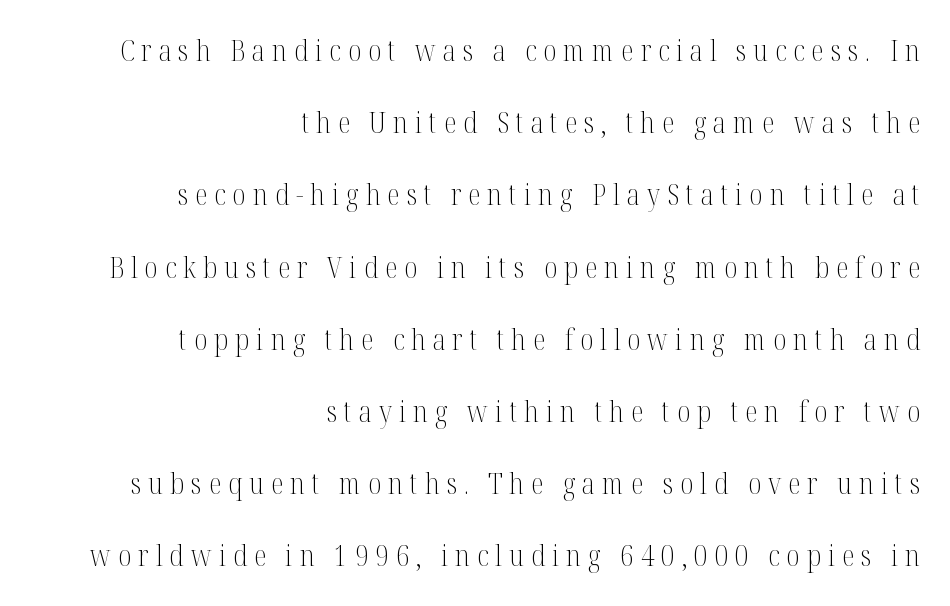
The image shows 29 px light, condensed serif type, upright; set right-aligned, loose line spacing (2.49x), unusually wide letter spacing (+0.24 em), not underlined; medium stroke contrast and a medium x-height.
